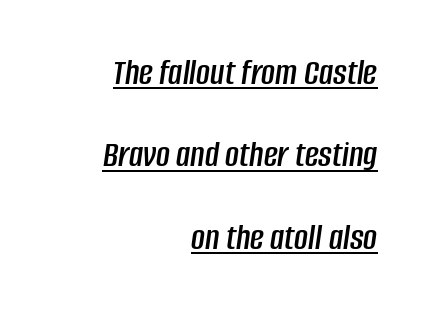
Leading: increased. Compared with typical body copy, the letter spacing here is the same. An italicized treatment has been applied to the whole sample. Underlining? Definitely there. The face used here is proportionally spaced, like ordinary book or web type. Where is the straight margin? On the right.
